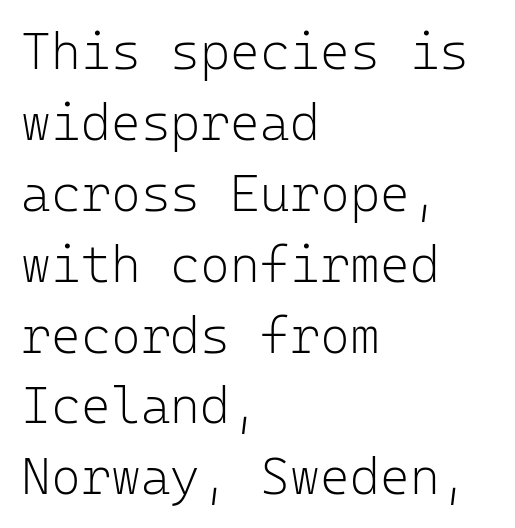
{"serif": "no", "italic": "no", "bold": "no", "weight": "light", "width": "normal", "stroke_contrast": "low", "x_height": "medium", "monospaced": "yes", "underline": "no", "align": "left", "line_spacing": "normal", "line_spacing_ratio": 1.39, "letter_spacing": "normal", "letter_spacing_em": 0.0, "glyph_px": 51}
